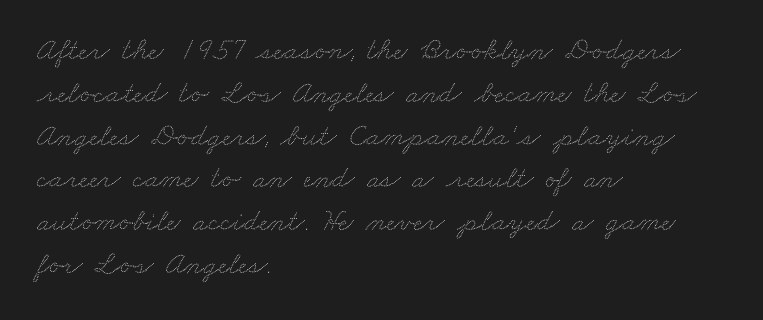
Q: Is the text underlined? A: No.
Q: How is the paragraph aligned? A: Left-aligned.
Q: Is the spacing between letters normal or unusually wide? A: Normal.
Q: Is the spacing between lines tight, normal or loose? A: Normal.
Q: Width (condensed, normal, or wide)? A: Wide.
Q: Stroke contrast? A: Low.
Q: x-height? A: Small.
Q: Monospaced? A: No.
